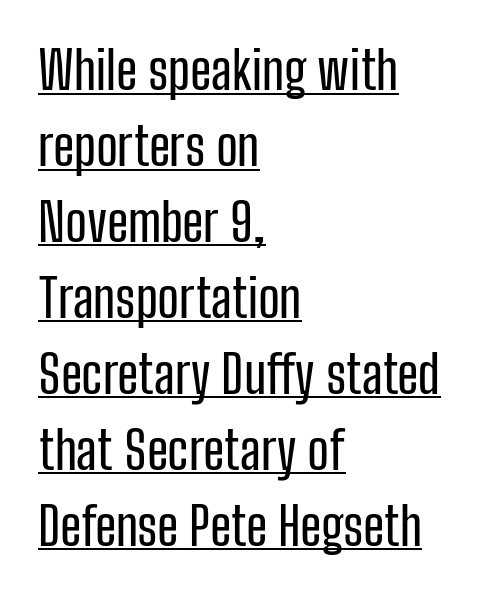
Q: Is the text italic (slanted)? A: No, it is upright.
Q: Is the typeface a serif or a sans-serif typeface? A: Sans-serif.
Q: Is the text underlined? A: Yes.
Q: How is the paragraph aligned? A: Left-aligned.
Q: Is the spacing between letters normal or unusually wide? A: Normal.
Q: Is the spacing between lines tight, normal or loose? A: Normal.
Q: Width (condensed, normal, or wide)? A: Condensed.
Q: Stroke contrast? A: Low.
Q: x-height? A: Medium.
Q: Monospaced? A: No.
